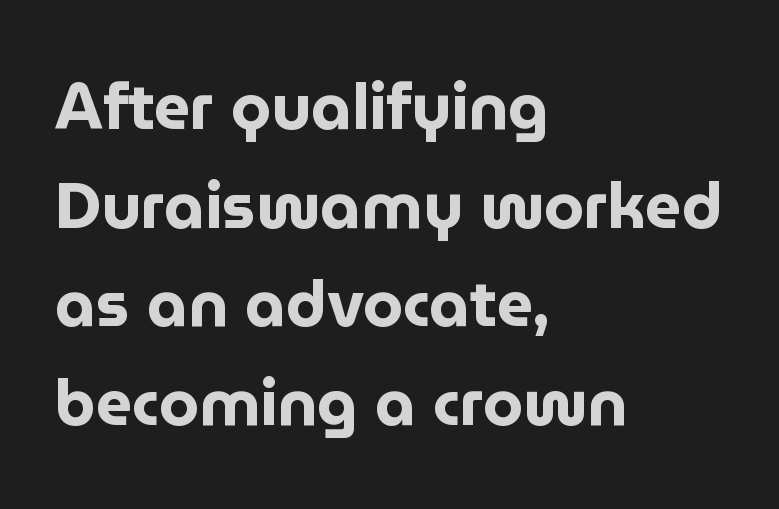
{"serif": "no", "italic": "no", "bold": "yes", "weight": "bold", "width": "normal", "stroke_contrast": "low", "x_height": "medium", "monospaced": "no", "underline": "no", "align": "left", "line_spacing": "normal", "line_spacing_ratio": 1.54, "letter_spacing": "normal", "letter_spacing_em": 0.0, "glyph_px": 64}
